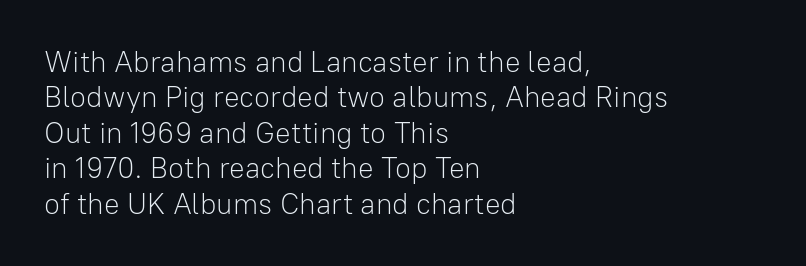
The rag falls on the right side of this text block. The passage shown is typeset with a sans-serif family. Do the letters lean? They stand straight. The gap between lines stays unmarked. Is this a fixed-width face? No — the glyphs have proportional, varying widths.
